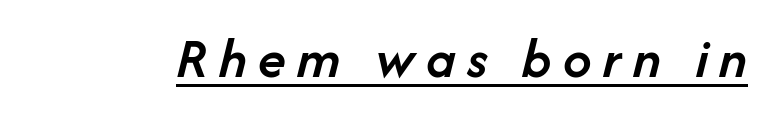
The image shows 57 px semibold type, italic (leaning right); set unusually wide letter spacing (+0.2 em), underlined; low stroke contrast and a medium x-height.
